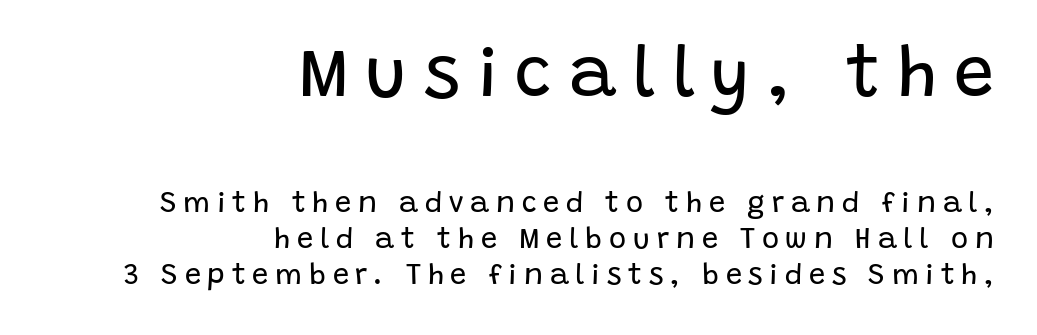
The image shows 72 px regular-weight sans-serif type, upright; set right-aligned, line spacing 1.24x, unusually wide letter spacing (+0.23 em), not underlined; the first (top) block is 2.48x larger; low stroke contrast and a large x-height.
